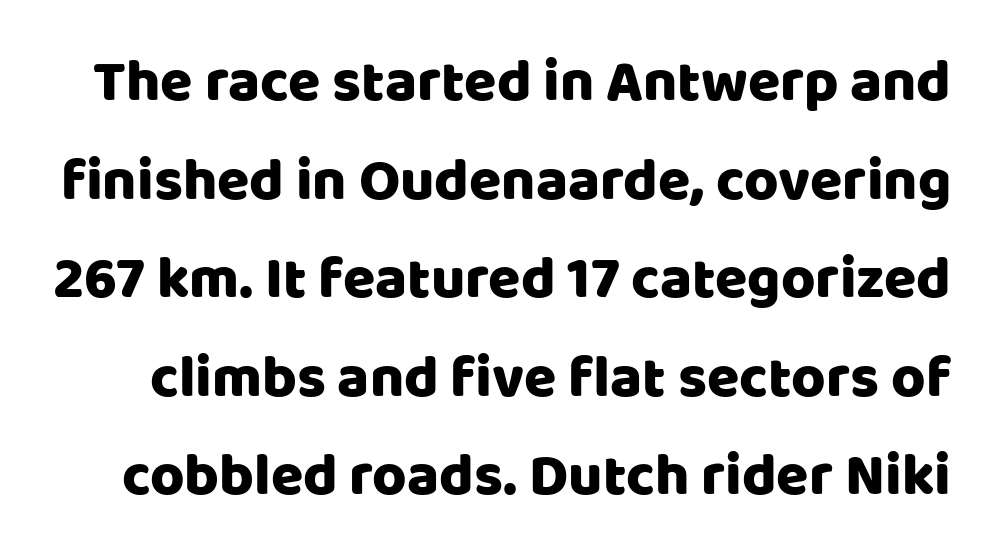
The image shows 59 px sans-serif type, upright; set normal line spacing (1.67x), normal letter spacing, not underlined; low stroke contrast and a large x-height.
